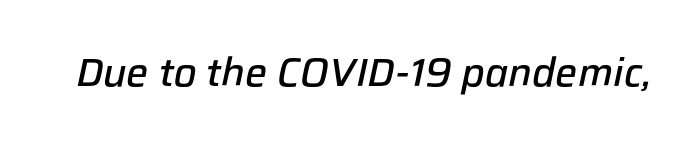
Stroke thickness is moderately raised; the sample reads as semibold. Do the characters align in a grid? No, the font is proportional. The face used here is rendered with its standard letterfit. The whole block is typeset with a tilt.
